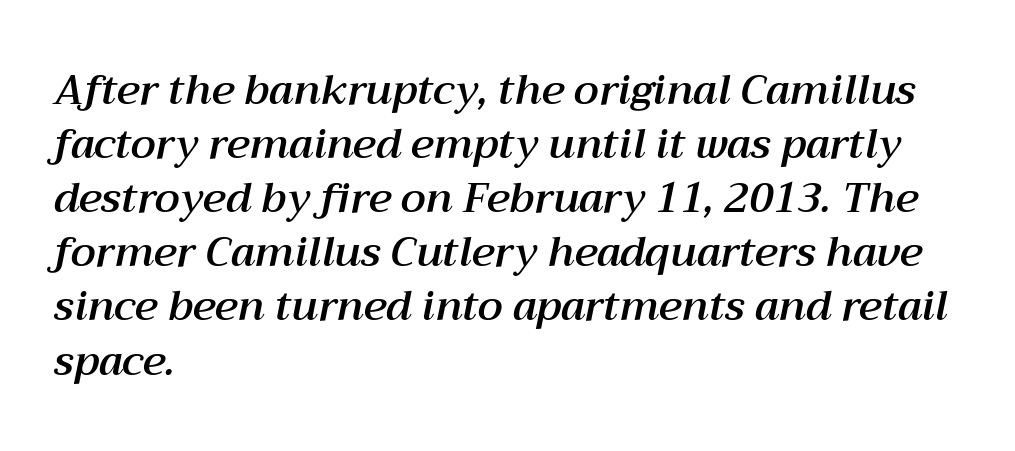
{"italic": "yes", "lean": "right", "slant_degrees": 12, "width": "normal", "stroke_contrast": "medium", "x_height": "medium", "monospaced": "no", "underline": "no", "align": "left", "line_spacing": "normal", "line_spacing_ratio": 1.32, "letter_spacing": "normal", "letter_spacing_em": 0.0, "glyph_px": 41}
